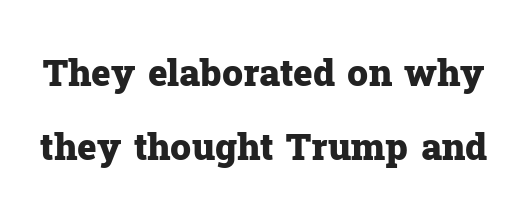
{"serif": "yes", "italic": "no", "bold": "yes", "weight": "heavy", "width": "normal", "stroke_contrast": "low", "x_height": "medium", "monospaced": "no", "underline": "no", "line_spacing": "loose", "line_spacing_ratio": 1.99, "letter_spacing": "normal", "letter_spacing_em": 0.0, "glyph_px": 37}
